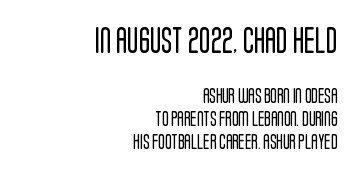
These lines sit exactly where default settings would place them. Size hierarchy here favors the leading block over the trailing one. Weight: regular or lighter. Reading down the block, your eye finds every line finishing at a fixed right position. The gap between lines stays unmarked. It's the straight-up-and-down kind of type.
